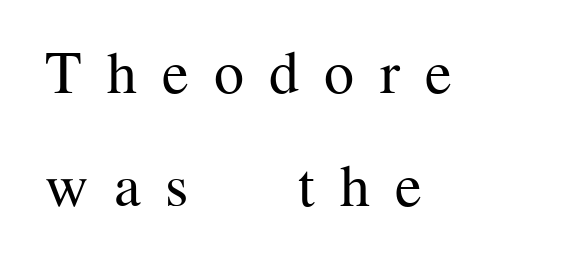
The image shows 60 px regular-weight serif type, upright; set left-aligned, line spacing 1.88x, unusually wide letter spacing (+0.42 em), not underlined; medium stroke contrast and a medium x-height.
